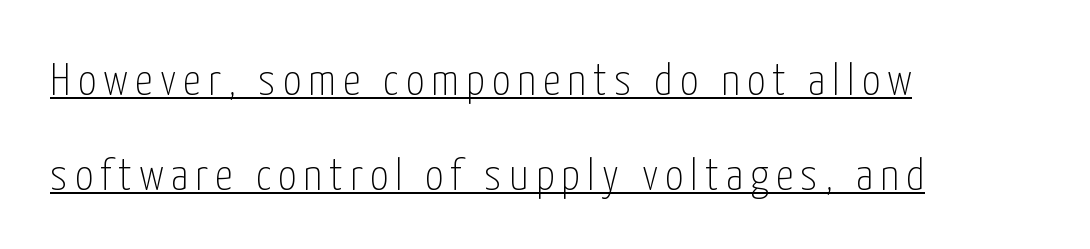
Q: Is the text bold? A: No.
Q: Is the text italic (slanted)? A: No, it is upright.
Q: Is the typeface a serif or a sans-serif typeface? A: Sans-serif.
Q: Is the text underlined? A: Yes.
Q: How is the paragraph aligned? A: Left-aligned.
Q: Is the spacing between lines tight, normal or loose? A: Loose.
Q: Width (condensed, normal, or wide)? A: Condensed.
Q: Stroke contrast? A: Low.
Q: x-height? A: Medium.
Q: Monospaced? A: No.
